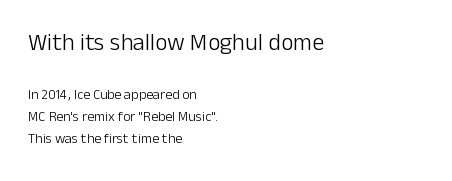
The image shows 24 px text type, upright; set left-aligned, normal line spacing (1.6x), normal letter spacing, not underlined; the first (top) block is 1.71x larger.
